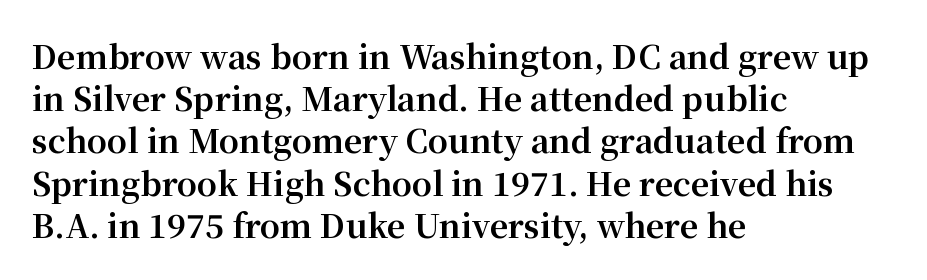
The image shows 32 px bold serif type, upright; set left-aligned, normal line spacing (1.32x), normal letter spacing, not underlined; medium stroke contrast and a medium x-height.
